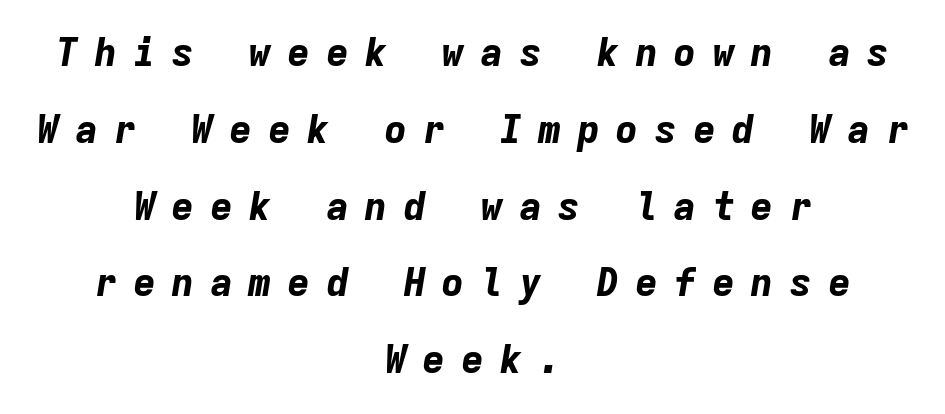
Q: Is the text bold? A: Yes.
Q: Is the text italic (slanted)? A: Yes, it leans right by about 9 degrees.
Q: Is the text underlined? A: No.
Q: How is the paragraph aligned? A: Centered.
Q: Is the spacing between letters normal or unusually wide? A: Unusually wide.
Q: Is the spacing between lines tight, normal or loose? A: Loose.
Q: Width (condensed, normal, or wide)? A: Normal.
Q: Stroke contrast? A: Low.
Q: x-height? A: Medium.
Q: Monospaced? A: Yes.
